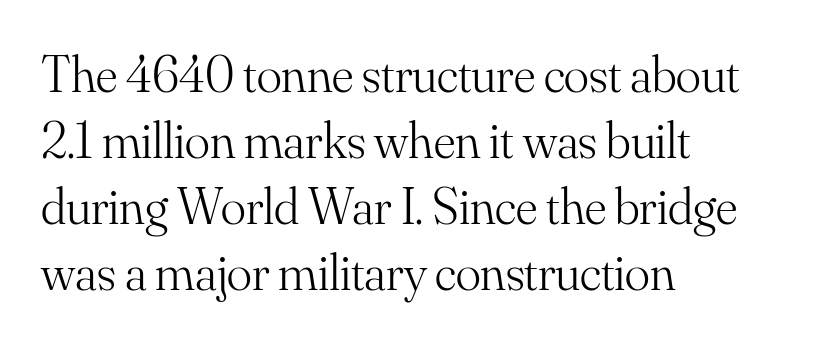
The image shows 52 px light serif type, upright; set left-aligned, normal line spacing (1.27x), normal letter spacing, not underlined; medium stroke contrast and a small x-height.
